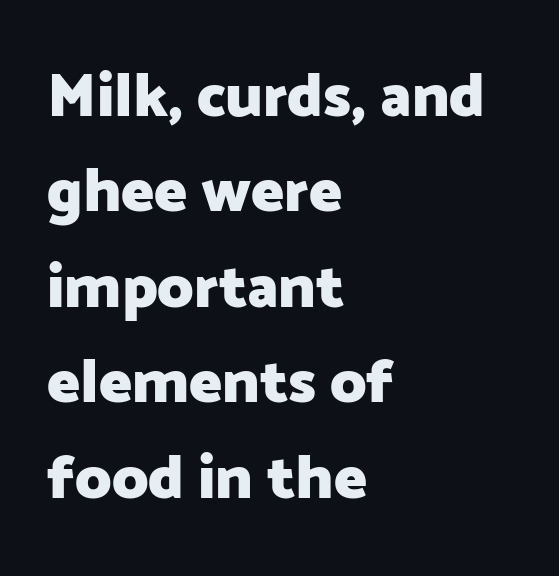
The image shows 62 px heavy sans-serif type, upright; set left-aligned, normal line spacing (1.54x), normal letter spacing, not underlined; low stroke contrast and a medium x-height.
